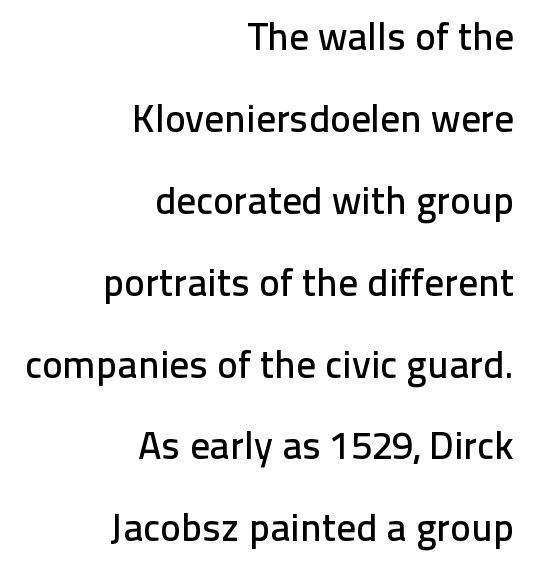
{"serif": "no", "italic": "no", "width": "normal", "stroke_contrast": "low", "x_height": "medium", "monospaced": "no", "underline": "no", "align": "right", "line_spacing": "loose", "line_spacing_ratio": 2.1, "letter_spacing": "normal", "letter_spacing_em": 0.0, "glyph_px": 39}
